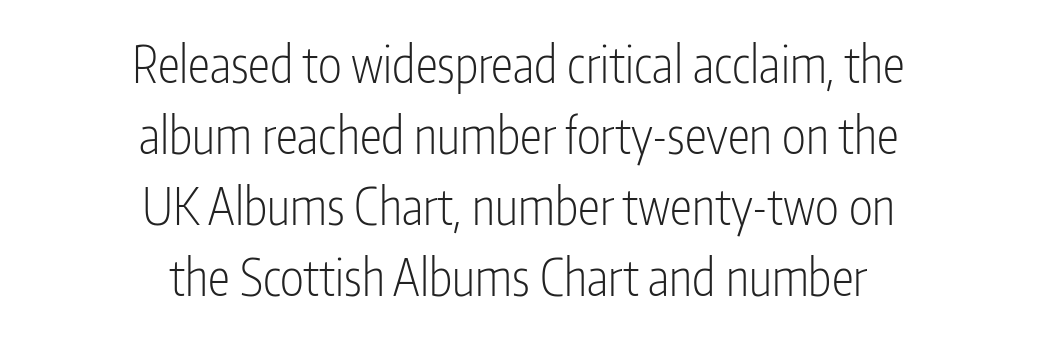
Q: Is the text bold? A: No.
Q: Is the text italic (slanted)? A: No, it is upright.
Q: Is the typeface a serif or a sans-serif typeface? A: Sans-serif.
Q: Is the text underlined? A: No.
Q: How is the paragraph aligned? A: Centered.
Q: Is the spacing between letters normal or unusually wide? A: Normal.
Q: Is the spacing between lines tight, normal or loose? A: Normal.
Q: Width (condensed, normal, or wide)? A: Condensed.
Q: Stroke contrast? A: Low.
Q: x-height? A: Medium.
Q: Monospaced? A: No.
